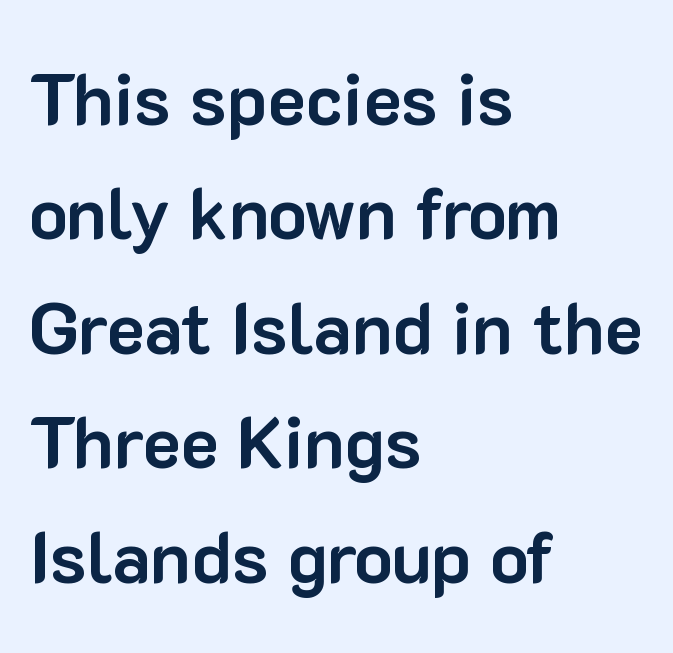
Note: no serifs on the glyphs. A clean baseline with only descenders dipping below it. The rendering keeps characters at their native spacing. Vertical strokes here are truly vertical. The passage shown is typed in a proportional face where columns would drift. Weight check: bold — yes, fully.
